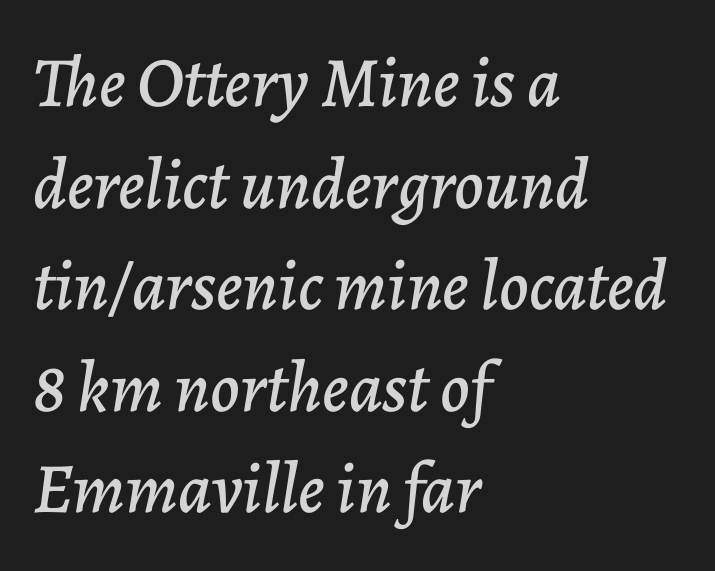
The image shows 71 px text type, italic (leaning right); set left-aligned, normal line spacing (1.43x), normal letter spacing, not underlined; low stroke contrast and a medium x-height.
